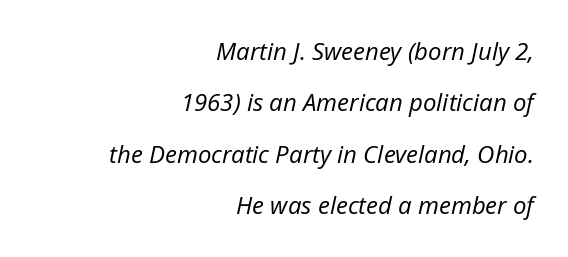
Q: Is the text bold? A: No.
Q: Is the text italic (slanted)? A: Yes, it leans right by about 12 degrees.
Q: Is the text underlined? A: No.
Q: How is the paragraph aligned? A: Right-aligned.
Q: Is the spacing between letters normal or unusually wide? A: Normal.
Q: Is the spacing between lines tight, normal or loose? A: Loose.
